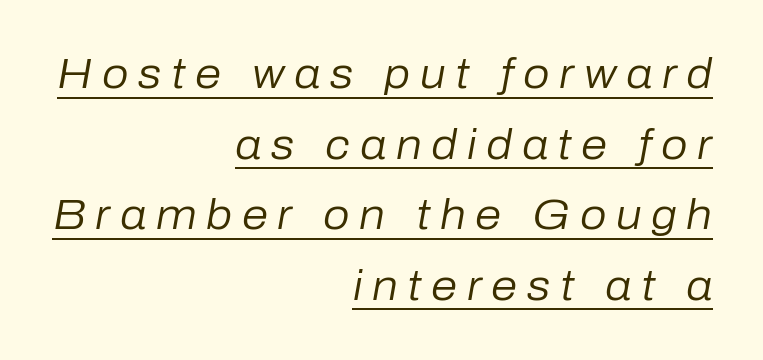
{"italic": "yes", "lean": "right", "slant_degrees": 10, "bold": "no", "weight": "regular", "width": "normal", "stroke_contrast": "low", "x_height": "medium", "monospaced": "no", "underline": "yes", "align": "right", "line_spacing": "normal", "line_spacing_ratio": 1.68, "letter_spacing": "wide", "letter_spacing_em": 0.23, "glyph_px": 42}
